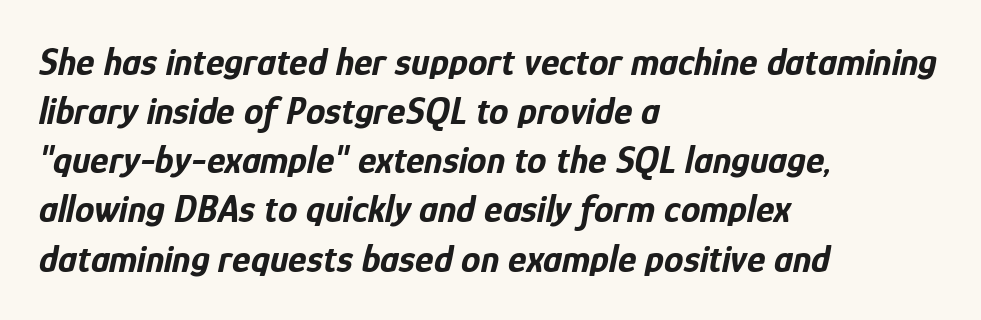
Here the designer chose a conventional face with non-uniform glyph widths. Every row of glyphs begins at an identical x-position on the left. No word sits above an underline. Baseline-to-baseline distance is the conventional proportion of letter height. Short note: letters normally spaced.
